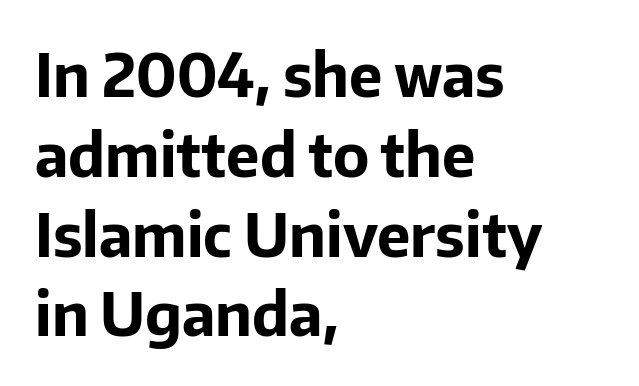
In terms of posture, this sample is upright. Short and long lines alike share a common starting point at left. Leading: standard. The face used here is a sans, in the tradition of grotesques and geometrics. Decoration check: the copy has no underline. Caption: standard tracking, unaltered.
